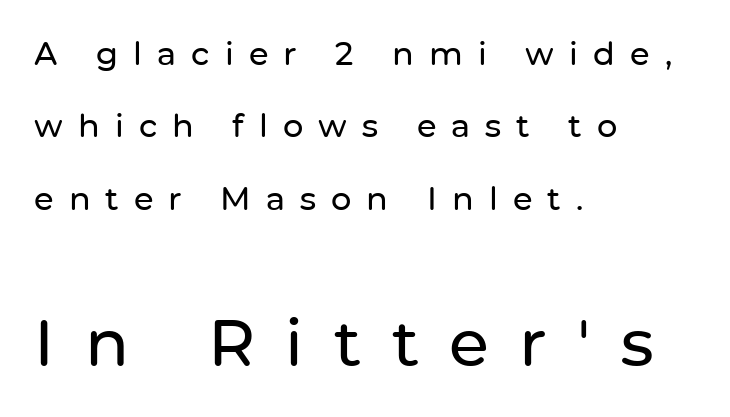
Words float on clear page, feet unadorned. Caption: upper text group reduced, lower text group enlarged. Regarding leading, the lines here are spaced well apart. These lines stack with their left ends in a neat column. Here the designer chose a conventional face with non-uniform glyph widths. Every stem runs plumb, perpendicular to the baseline.
